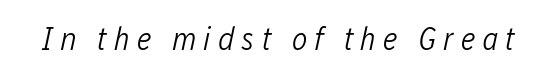
The image shows 33 px light, condensed type, italic (leaning right); set unusually wide letter spacing (+0.21 em), not underlined; low stroke contrast and a medium x-height.
